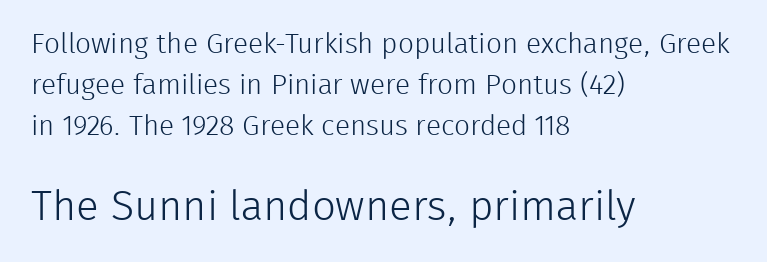
How would I describe the line gaps? Plain and ordinary. Proportional: the letters do not fall into vertical columns. What kind of face is this? One without serifs — a sans. Stems and bowls with no extra thickness — not bold. Between these two stacked blocks, the lower one wins on size.
